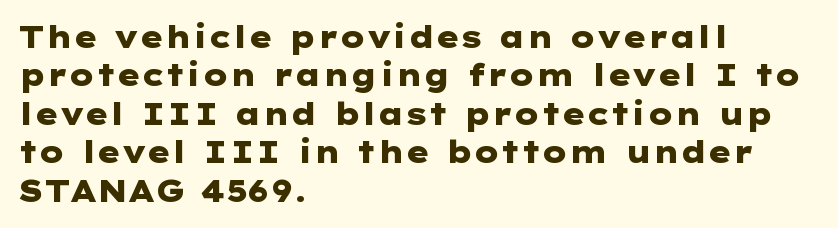
A clean baseline with only descenders dipping below it. The letters stand straight up with perfectly vertical stems. Compared with typical body copy, the letter spacing here is the same. The text was rendered using a sans face with plain stroke endings.
